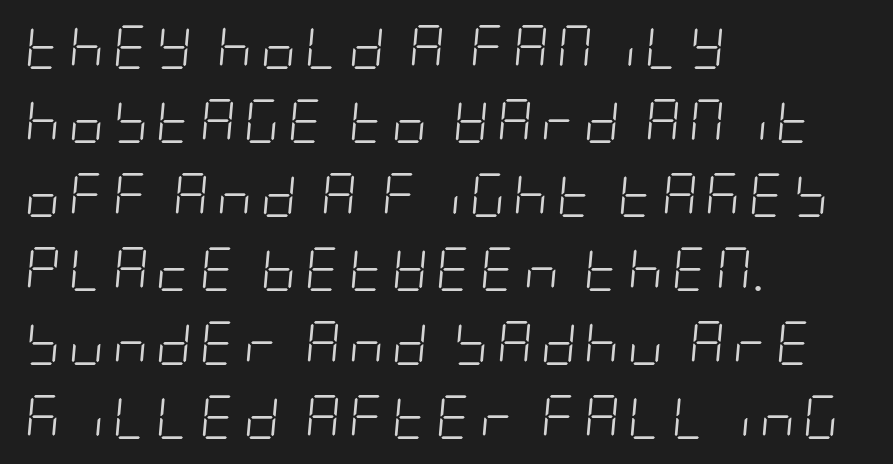
{"italic": "yes", "lean": "right", "slant_degrees": 5, "bold": "no", "weight": "light", "width": "condensed", "stroke_contrast": "low", "x_height": "large", "underline": "no", "align": "left", "line_spacing": "normal", "line_spacing_ratio": 1.68, "glyph_px": 44}
